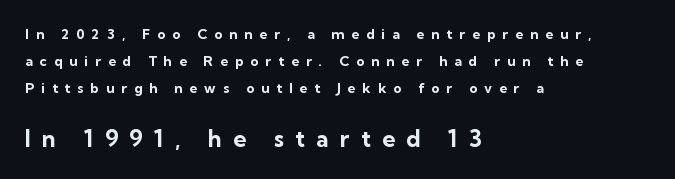
{"italic": "no", "bold": "yes", "underline": "no", "align": "left", "line_spacing": "loose", "line_spacing_ratio": 1.92, "letter_spacing": "wide", "letter_spacing_em": 0.49, "larger_block": "second", "size_ratio": 1.64, "glyph_px": 23}
